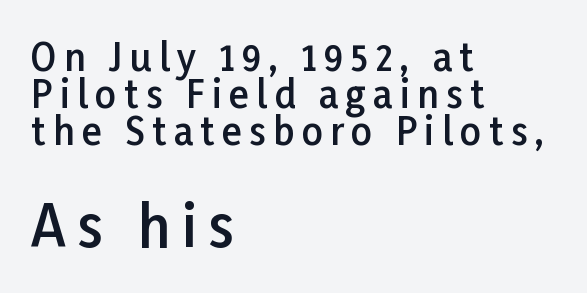
A classic flush-left, rag-right setting is used for this passage. Notice how the stems are strictly vertical — no italics here. Caption: semibold face, moderately heavy strokes. Descenders hang freely into open space.
